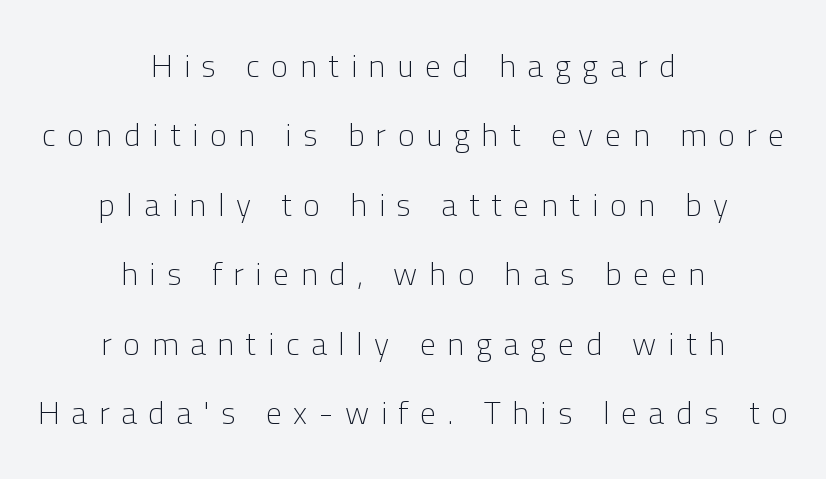
{"serif": "no", "italic": "no", "bold": "no", "weight": "light", "width": "normal", "stroke_contrast": "low", "x_height": "medium", "monospaced": "no", "underline": "no", "align": "center", "line_spacing": "loose", "line_spacing_ratio": 2.17, "letter_spacing": "wide", "letter_spacing_em": 0.36, "glyph_px": 32}
